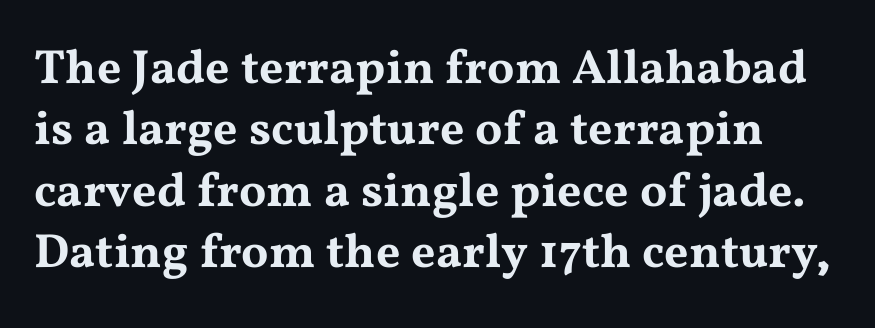
The image shows 48 px wide serif type, upright; set normal line spacing (1.28x), normal letter spacing, not underlined; medium stroke contrast and a medium x-height.
